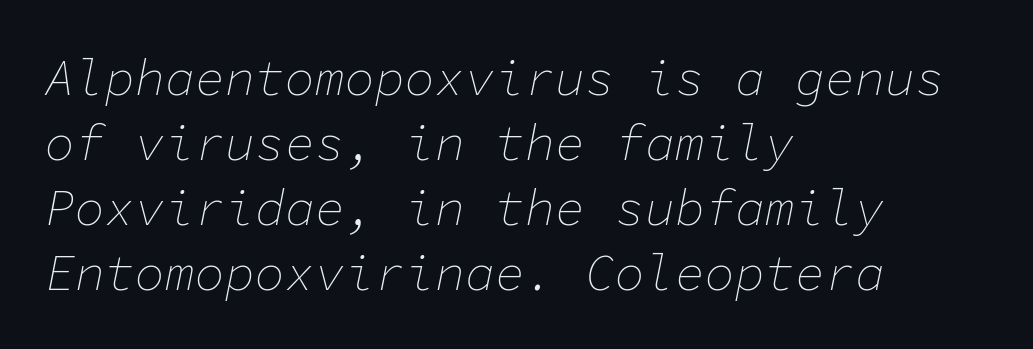
The image shows 50 px thin type, italic (leaning right), monospaced; set left-aligned, normal line spacing (1.3x), normal letter spacing, not underlined; low stroke contrast and a medium x-height.
